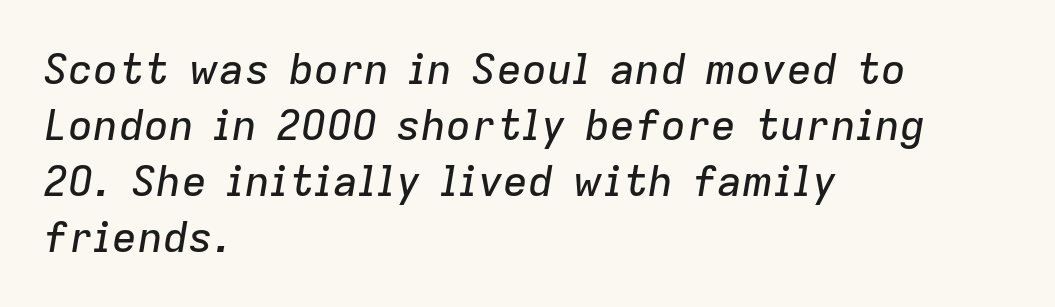
{"italic": "yes", "lean": "right", "slant_degrees": 9, "width": "normal", "stroke_contrast": "low", "x_height": "medium", "monospaced": "no", "underline": "no", "align": "left", "line_spacing": "normal", "line_spacing_ratio": 1.33, "letter_spacing": "normal", "letter_spacing_em": 0.0, "glyph_px": 42}
